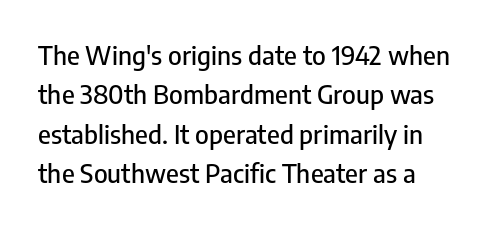
Q: Is the text italic (slanted)? A: No, it is upright.
Q: Is the text underlined? A: No.
Q: How is the paragraph aligned? A: Left-aligned.
Q: Is the spacing between letters normal or unusually wide? A: Normal.
Q: Is the spacing between lines tight, normal or loose? A: Normal.
